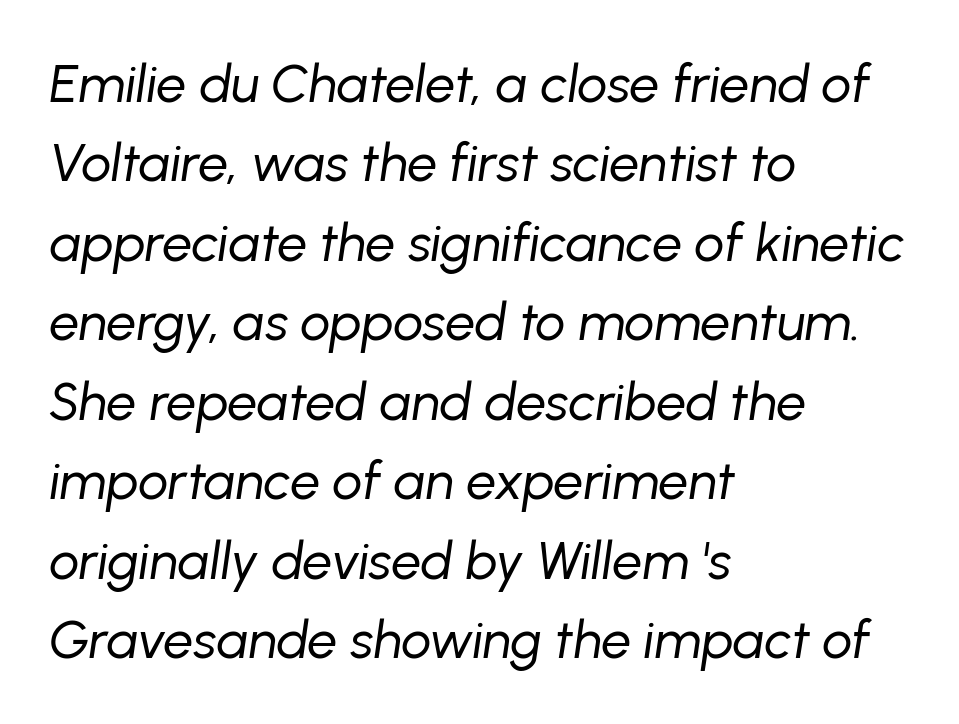
Weight: not bold — regular or lighter. The glyphs look as if they've been sheared to an angle. The zone under the glyphs is completely vacant. The face used here is proportionally spaced, like ordinary book or web type. Compared with typical body copy, the letter spacing here is the same. Rows of type keep a routine distance in the vertical direction.
